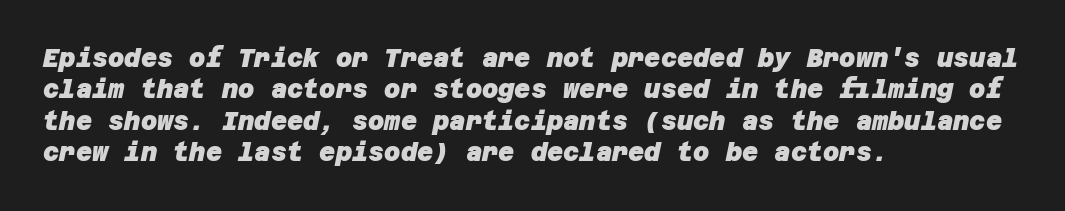
{"bold": "yes", "underline": "no", "align": "left", "line_spacing": "normal", "line_spacing_ratio": 1.26, "letter_spacing": "normal", "letter_spacing_em": 0.0, "glyph_px": 25}
